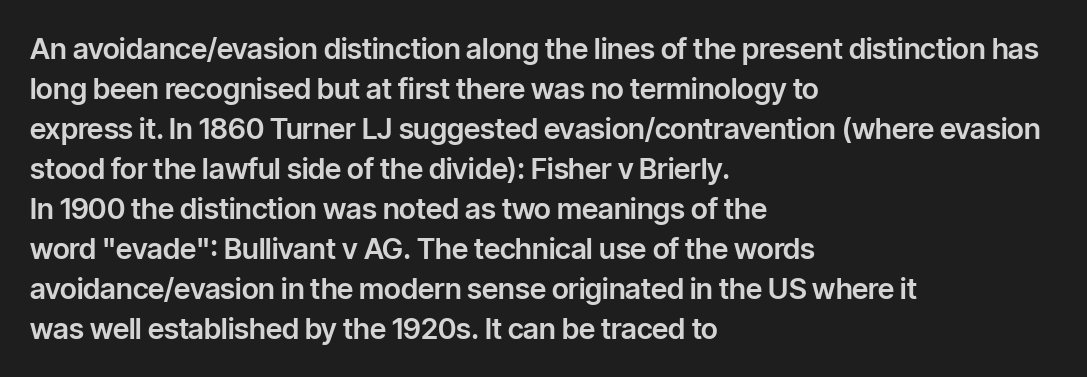
Descenders are the only things crossing below the line. The passage shown is typed in a proportional face where columns would drift. The horizontal fit of the characters is conventional and even. This rendering uses left alignment, leaving the right contour irregular. Regarding leading, the lines here are spaced in the standard way.
